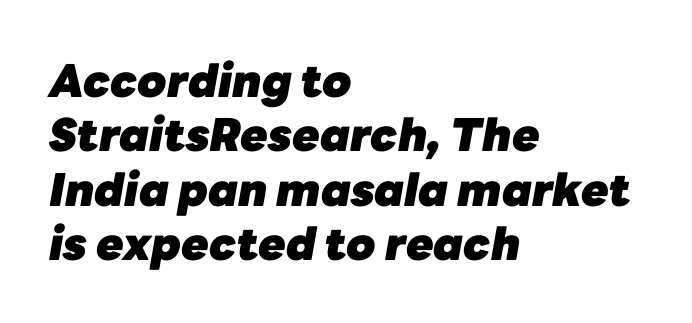
{"italic": "yes", "lean": "right", "slant_degrees": 10, "bold": "yes", "weight": "heavy", "width": "normal", "stroke_contrast": "low", "x_height": "medium", "monospaced": "no", "underline": "no", "align": "left", "line_spacing_ratio": 1.21, "letter_spacing": "normal", "letter_spacing_em": 0.0, "glyph_px": 45}
